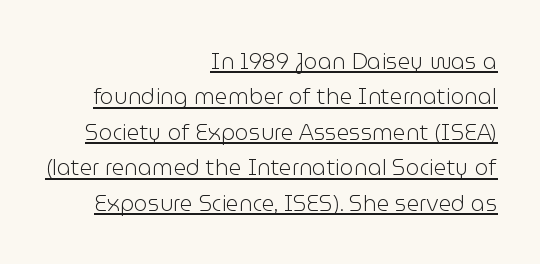
The image shows 22 px text type, upright; set right-aligned, normal line spacing (1.61x), normal letter spacing, underlined.
